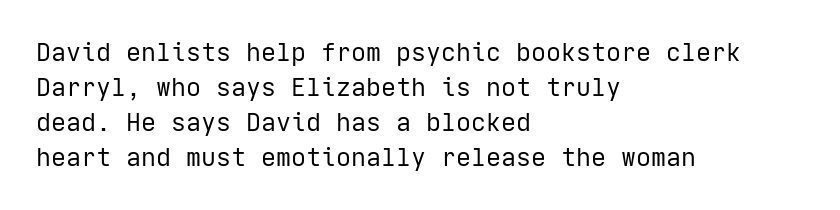
{"italic": "no", "bold": "no", "underline": "no", "align": "left", "line_spacing": "normal", "line_spacing_ratio": 1.4, "letter_spacing": "normal", "letter_spacing_em": 0.0, "glyph_px": 25}
